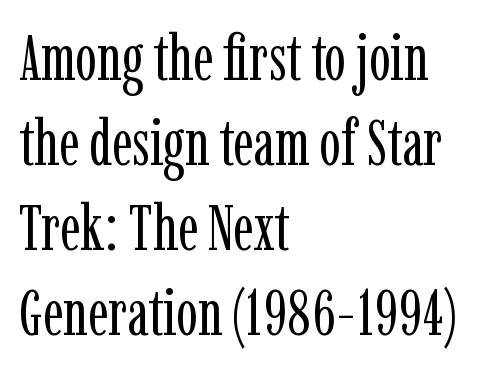
The axis of the letterforms is exactly vertical. The space between consecutive lines is moderate. Serif or sans? Serif — the stroke terminals have little feet. Characters follow at the spacing the type designer built in. Plain, unruled lines of type. Do the characters align in a grid? No, the font is proportional.
